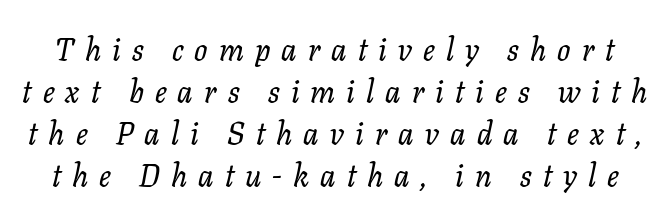
Small tapered or slab feet sit at the stroke ends, so this counts as serif. Proportional: the letters do not fall into vertical columns. These lines sit exactly where default settings would place them. Designer's note — italics engaged.
